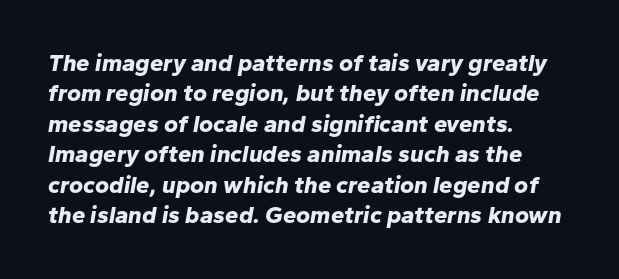
The axis of the letterforms is tilted away from vertical. Every row of glyphs begins at an identical x-position on the left. Compared with typical paragraphs, the rows here are spaced about the same. Nobody touched the tracking dial on this one. Weight check: bold — yes, fully. Glance below the letters and you will spot only blank space.
